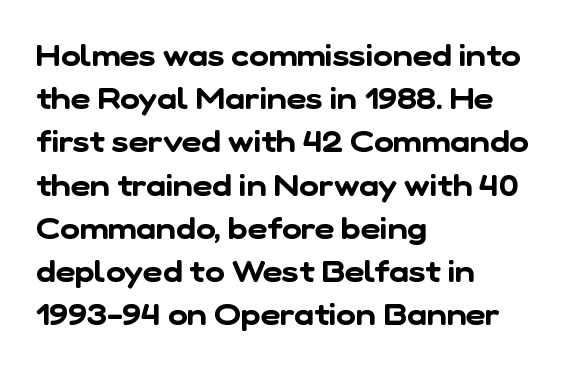
Check under the words: just untouched page. The face used here is proportionally spaced, like ordinary book or web type. The tracking reads as untouched default to a designer's eye. This sample keeps an unexceptional amount of space between lines. Is the block centered? No — it sits flush against the left margin. No feet cap the strokes, marking this as sans-serif type.
